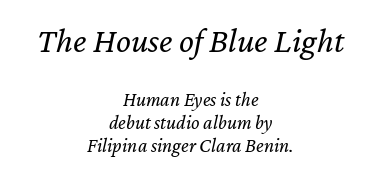
Underline: absent. Spacing verdict: proportional, widths tailored to each character. Baseline-to-baseline distance is barely more than the letter height. The earlier block is typeset at a bigger size than the later block.
